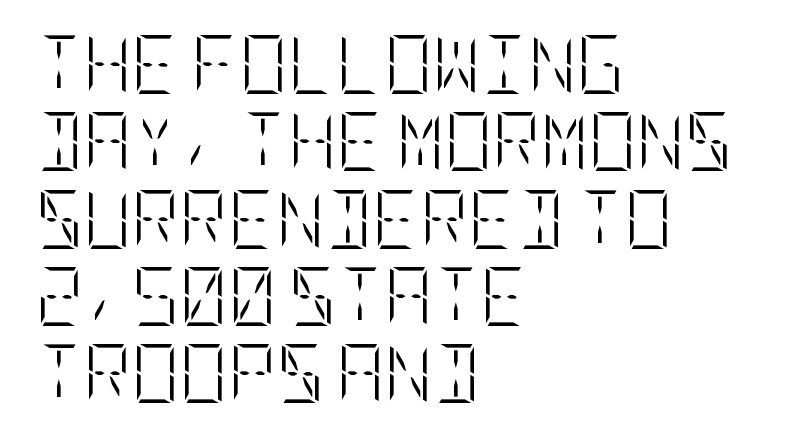
{"italic": "no", "bold": "no", "weight": "light", "width": "condensed", "stroke_contrast": "low", "x_height": "large", "underline": "no", "align": "left", "line_spacing": "normal", "line_spacing_ratio": 1.31, "letter_spacing": "normal", "letter_spacing_em": 0.0, "glyph_px": 59}
